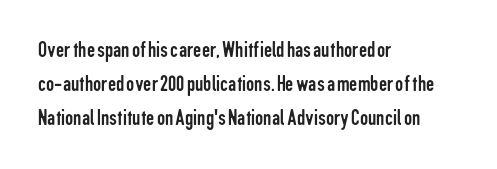
{"italic": "no", "bold": "no", "underline": "no", "align": "left", "line_spacing": "normal", "line_spacing_ratio": 1.48, "letter_spacing": "normal", "letter_spacing_em": 0.0, "glyph_px": 23}
